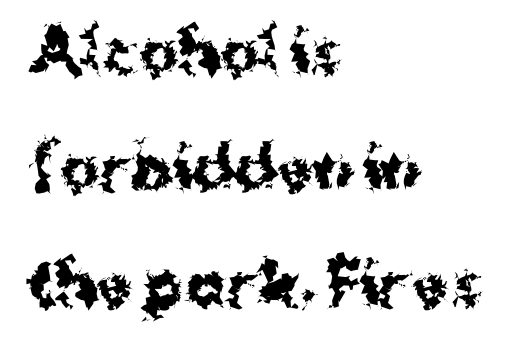
The image shows 59 px bold sans-serif type, upright; set left-aligned, loose line spacing (1.97x), normal letter spacing, not underlined; medium stroke contrast and a medium x-height.
